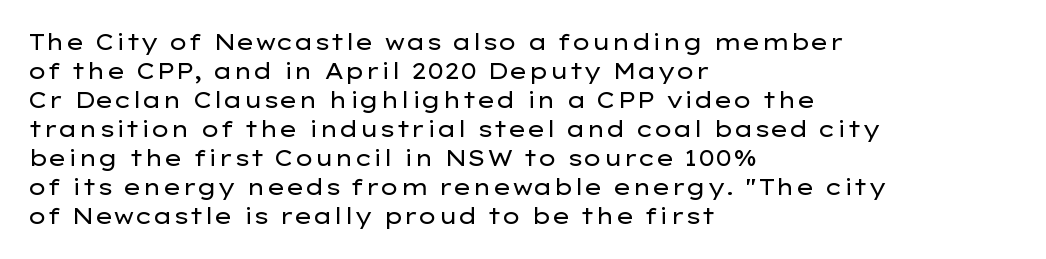
Tall strokes in this sample are plumb rather than angled. The passage shown has conventional tracking throughout. Every row of glyphs begins at an identical x-position on the left. A normal amount of white space separates one row of letters from the next. Type without underlining.
